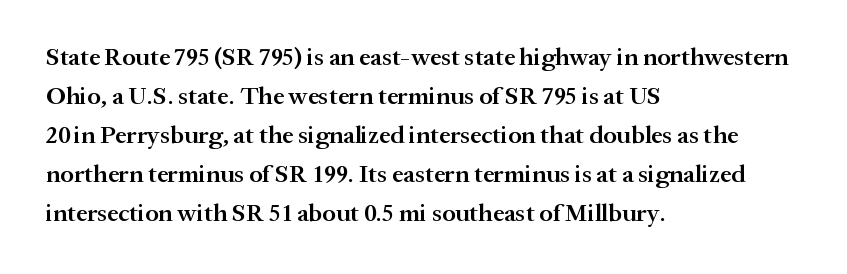
{"italic": "no", "bold": "semi", "underline": "no", "align": "left", "line_spacing": "normal", "line_spacing_ratio": 1.56, "letter_spacing": "normal", "letter_spacing_em": 0.0, "glyph_px": 25}
